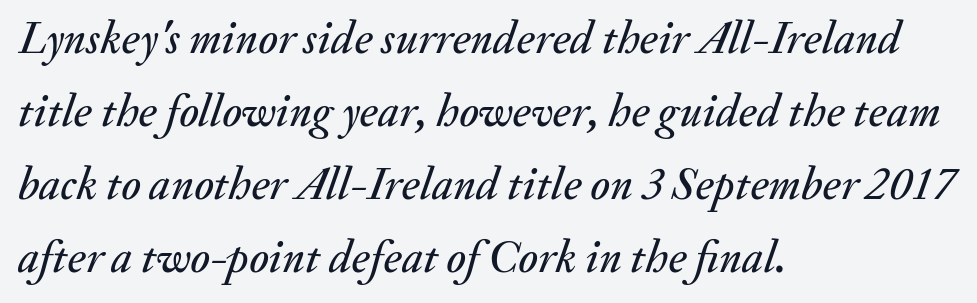
Q: Is the text italic (slanted)? A: Yes, it leans right by about 20 degrees.
Q: Is the text underlined? A: No.
Q: How is the paragraph aligned? A: Left-aligned.
Q: Is the spacing between letters normal or unusually wide? A: Normal.
Q: Is the spacing between lines tight, normal or loose? A: Normal.
Q: Width (condensed, normal, or wide)? A: Normal.
Q: Stroke contrast? A: Medium.
Q: x-height? A: Small.
Q: Monospaced? A: No.
